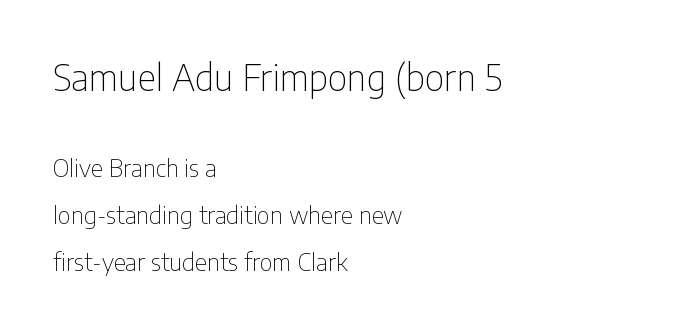
{"serif": "no", "italic": "no", "bold": "no", "weight": "thin", "width": "condensed", "stroke_contrast": "low", "x_height": "medium", "monospaced": "no", "underline": "no", "align": "left", "line_spacing": "loose", "line_spacing_ratio": 1.95, "letter_spacing": "normal", "letter_spacing_em": 0.0, "larger_block": "first", "size_ratio": 1.5, "glyph_px": 36}
